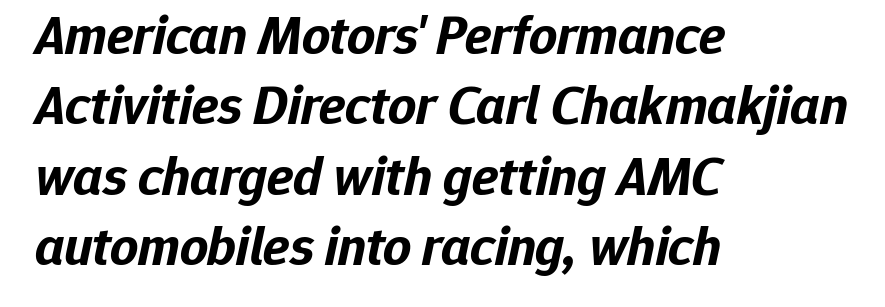
One-word summary of the alignment: left. Type without underlining. The rendering uses a bold face; every stroke is thick and dark. This sample keeps an unexceptional amount of space between lines.
